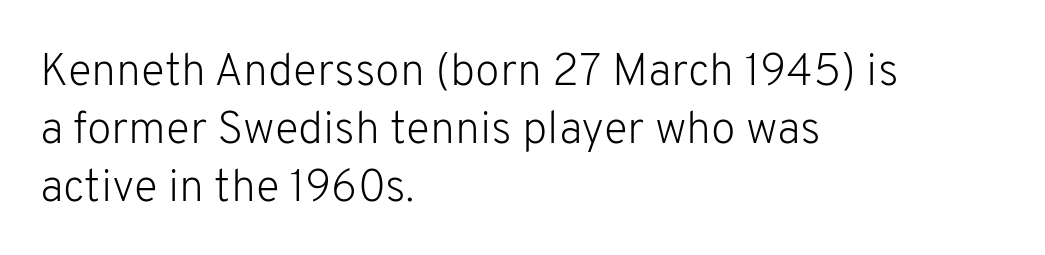
{"serif": "no", "italic": "no", "bold": "no", "weight": "light", "width": "normal", "stroke_contrast": "low", "x_height": "medium", "monospaced": "no", "underline": "no", "align": "left", "line_spacing": "normal", "line_spacing_ratio": 1.29, "letter_spacing": "normal", "letter_spacing_em": 0.0, "glyph_px": 45}
